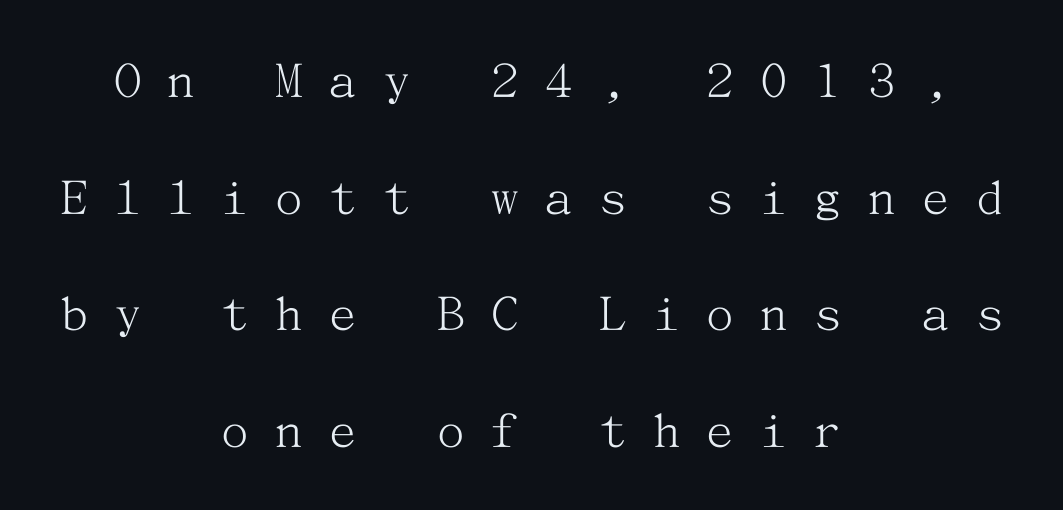
The image shows 55 px light serif type, upright; set centered, loose line spacing (2.12x), unusually wide letter spacing (+0.48 em), not underlined; medium stroke contrast and a medium x-height.
